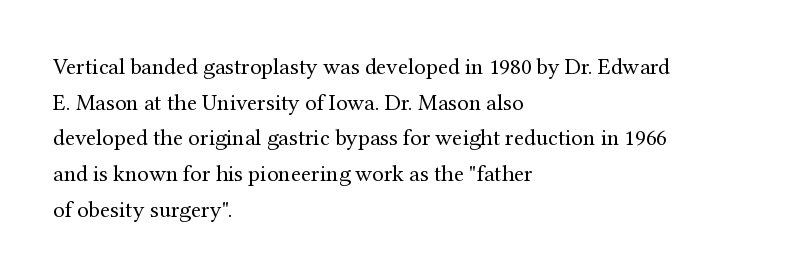
The image shows 23 px text type, upright; set left-aligned, normal line spacing (1.55x), normal letter spacing, not underlined.
